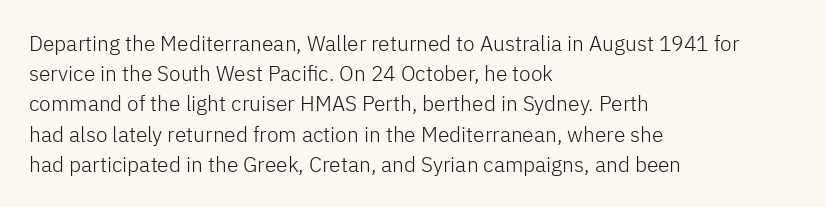
The image shows 21 px text type, upright; set left-aligned, normal line spacing (1.44x), normal letter spacing, not underlined.
